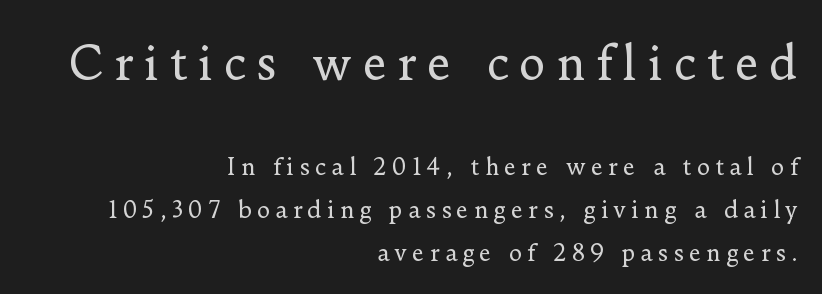
{"serif": "yes", "italic": "no", "bold": "no", "weight": "regular", "width": "normal", "stroke_contrast": "low", "x_height": "small", "monospaced": "no", "underline": "no", "align": "right", "line_spacing_ratio": 1.87, "letter_spacing": "wide", "letter_spacing_em": 0.22, "larger_block": "first", "size_ratio": 2.0, "glyph_px": 46}
